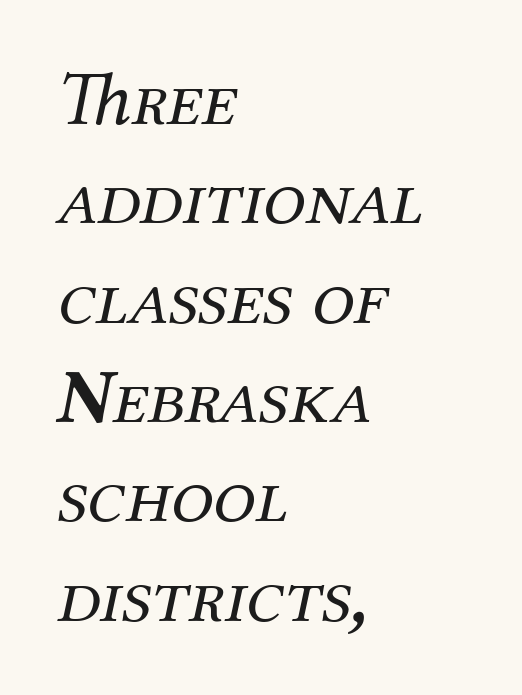
Check where the strokes stop: tiny serifs finish them off. In terms of posture, this sample is oblique. Think of a printed novel: that variable character pitch is what you see here. The typesetter chose a ragged-right arrangement here. Type without underlining. Standard letterfit; no display-style spreading of the glyphs.
